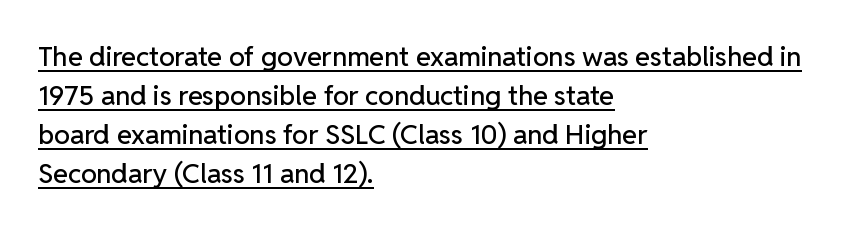
Layout note: lines flush left. Caption: standard tracking, unaltered. Like a heading marked for emphasis, these lines bear an underscore. This sample keeps an unexceptional amount of space between lines. The axis of the letterforms is exactly vertical.
